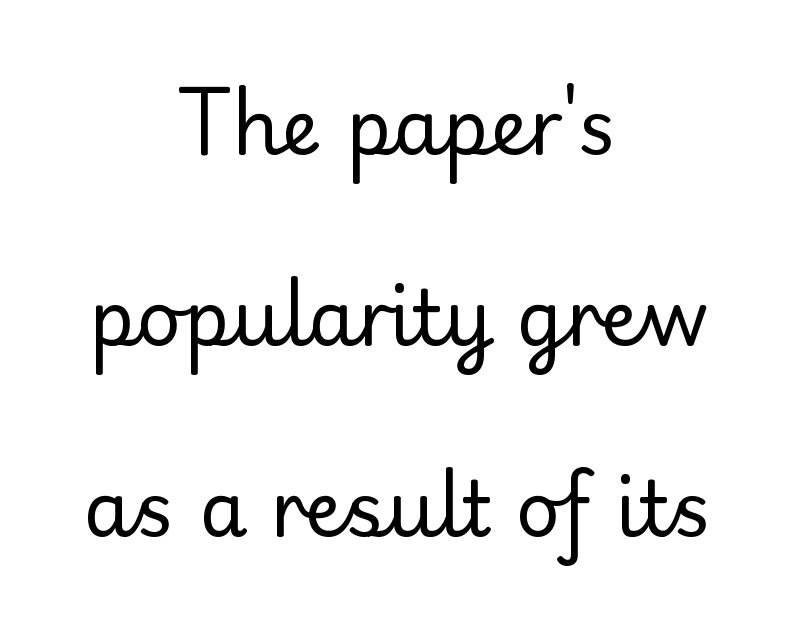
Lines of text with bare space underneath. Short note: letters normally spaced. No letter is thick-stroked: the sample isn't bold. The typeface chosen for these lines omits serifs. You can tell it's not italic because the verticals are truly vertical.
